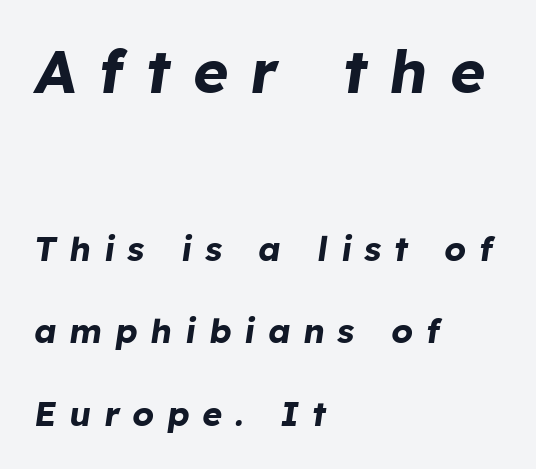
Caption: upper text group enlarged, lower text group reduced. Every row of glyphs begins at an identical x-position on the left. How heavy is the stroke? Heavy — this is a bold. Short note: letters widely spaced. Descenders are the only things crossing below the line.
